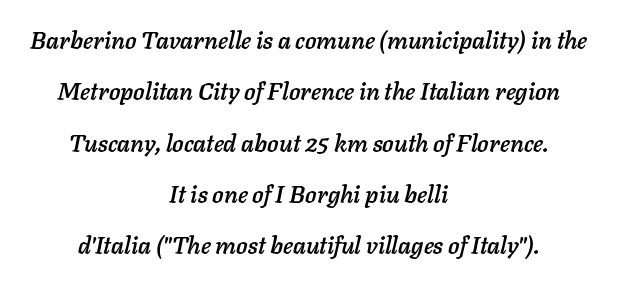
Compared with a flush-left layout, this one balances lines on the center instead. Words float on clear page, feet unadorned. Emphasis-style slanted type is in use. The line texture is even and compact thanks to regular tracking. How would I describe the line gaps? Wide and relaxed.
